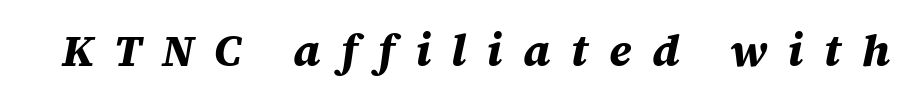
How are the letters spaced? Widely, with obvious added tracking. The text carries the slant typical of an italic or oblique font. Here the designer chose a conventional face with non-uniform glyph widths. Heft: maximum for text — a bold.
